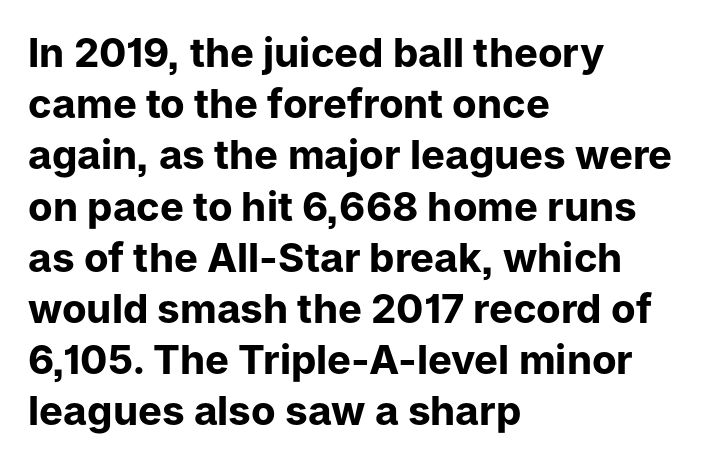
The image shows 40 px bold sans-serif type, upright; set left-aligned, normal line spacing (1.28x), normal letter spacing, not underlined; low stroke contrast and a medium x-height.
